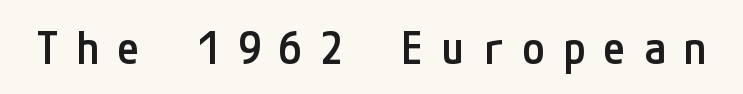
Q: Is the text bold? A: Semi-bold.
Q: Is the text italic (slanted)? A: No, it is upright.
Q: Is the typeface a serif or a sans-serif typeface? A: Sans-serif.
Q: Is the text underlined? A: No.
Q: Is the spacing between letters normal or unusually wide? A: Unusually wide.
Q: Width (condensed, normal, or wide)? A: Condensed.
Q: Stroke contrast? A: Low.
Q: x-height? A: Medium.
